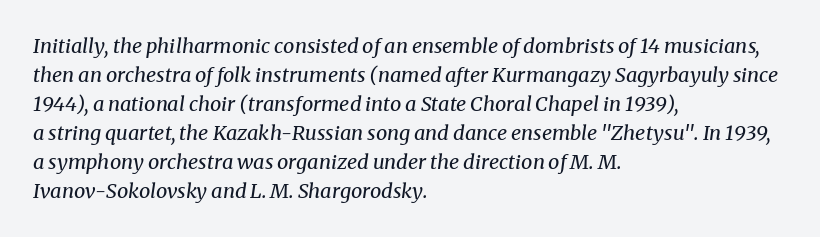
The image shows 20 px text type, italic (leaning right); set left-aligned, normal line spacing (1.45x), normal letter spacing, not underlined.
